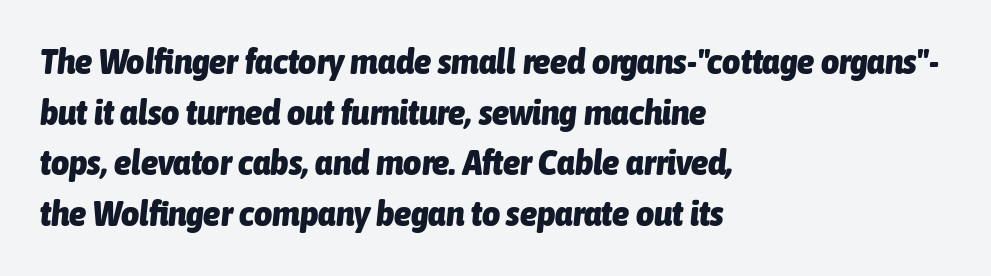
The image shows 35 px heavy, condensed type, italic (leaning right); set left-aligned, normal line spacing (1.45x), normal letter spacing, not underlined; low stroke contrast and a medium x-height.
